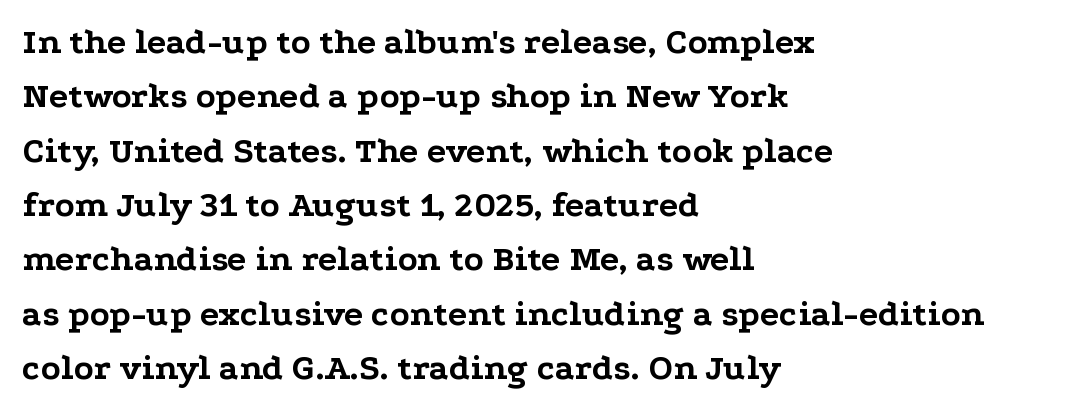
The image shows 36 px bold, wide serif type, upright; set left-aligned, normal line spacing (1.51x), normal letter spacing, not underlined; low stroke contrast and a medium x-height.
